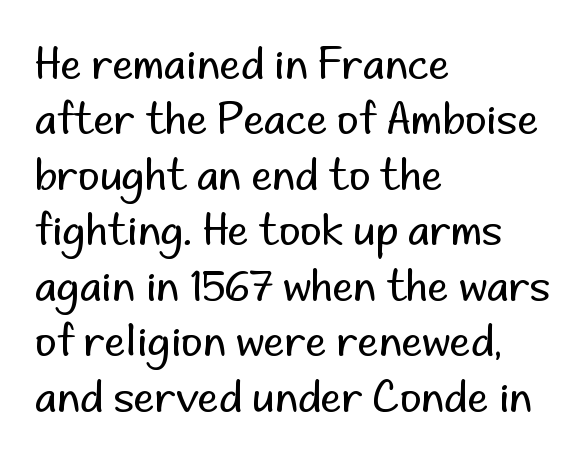
Q: Is the text bold? A: No.
Q: Is the text italic (slanted)? A: No, it is upright.
Q: Is the typeface a serif or a sans-serif typeface? A: Sans-serif.
Q: Is the text underlined? A: No.
Q: How is the paragraph aligned? A: Left-aligned.
Q: Is the spacing between letters normal or unusually wide? A: Normal.
Q: Is the spacing between lines tight, normal or loose? A: Normal.
Q: Width (condensed, normal, or wide)? A: Normal.
Q: Stroke contrast? A: Low.
Q: x-height? A: Small.
Q: Monospaced? A: No.
